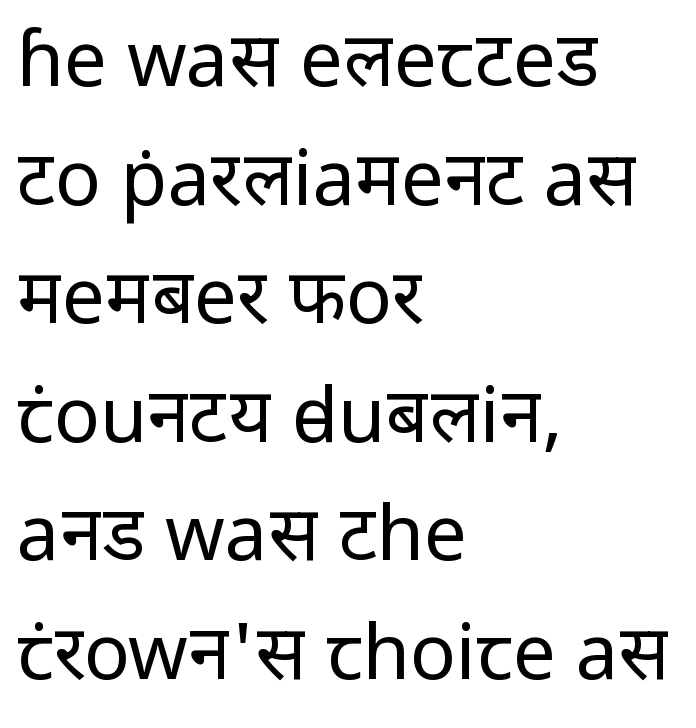
Q: Is the text bold? A: No.
Q: Is the text italic (slanted)? A: No, it is upright.
Q: Is the typeface a serif or a sans-serif typeface? A: Sans-serif.
Q: Is the text underlined? A: No.
Q: How is the paragraph aligned? A: Left-aligned.
Q: Is the spacing between letters normal or unusually wide? A: Normal.
Q: Is the spacing between lines tight, normal or loose? A: Normal.
Q: Width (condensed, normal, or wide)? A: Normal.
Q: Stroke contrast? A: Low.
Q: x-height? A: Medium.
Q: Monospaced? A: No.
